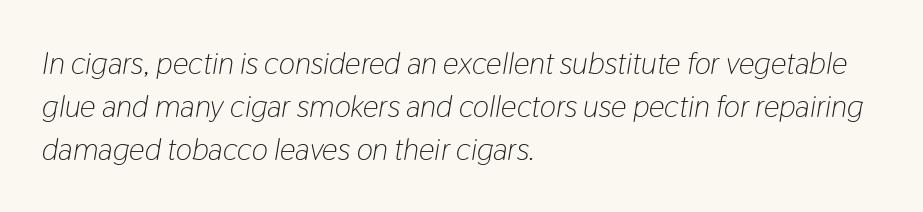
The image shows 31 px light, condensed type, italic (leaning right); set left-aligned, normal line spacing (1.38x), normal letter spacing, not underlined; low stroke contrast and a medium x-height.
